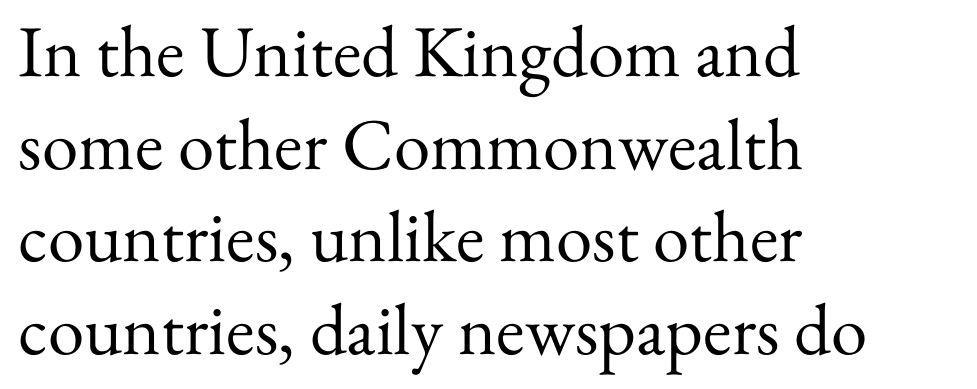
Q: Is the text bold? A: No.
Q: Is the text italic (slanted)? A: No, it is upright.
Q: Is the typeface a serif or a sans-serif typeface? A: Serif.
Q: Is the text underlined? A: No.
Q: How is the paragraph aligned? A: Left-aligned.
Q: Is the spacing between letters normal or unusually wide? A: Normal.
Q: Is the spacing between lines tight, normal or loose? A: Normal.
Q: Width (condensed, normal, or wide)? A: Normal.
Q: Stroke contrast? A: Medium.
Q: x-height? A: Small.
Q: Monospaced? A: No.
